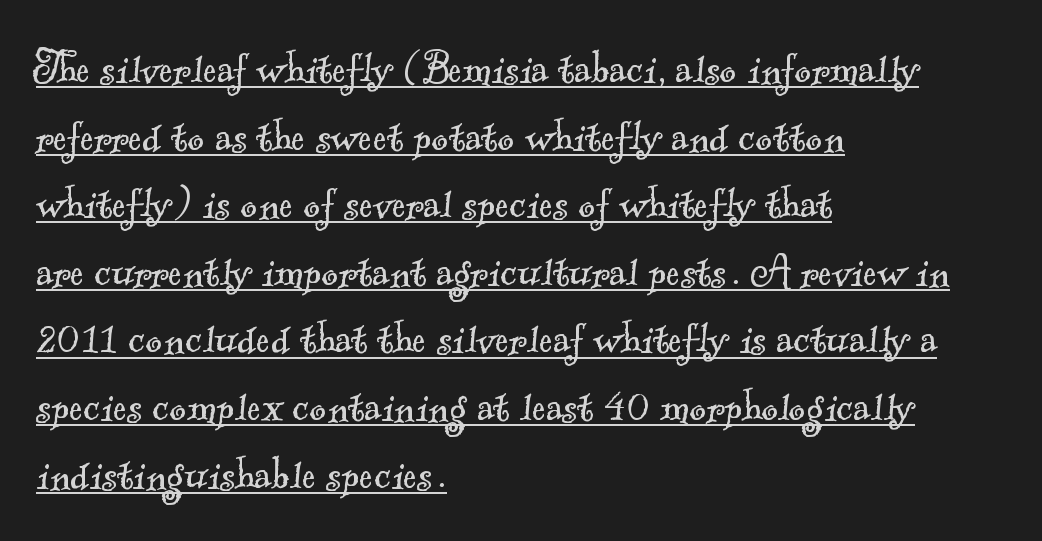
{"serif": "yes", "bold": "no", "weight": "light", "width": "normal", "x_height": "small", "monospaced": "no", "underline": "yes", "align": "left", "line_spacing": "normal", "line_spacing_ratio": 1.3, "letter_spacing": "normal", "letter_spacing_em": 0.0, "glyph_px": 52}
